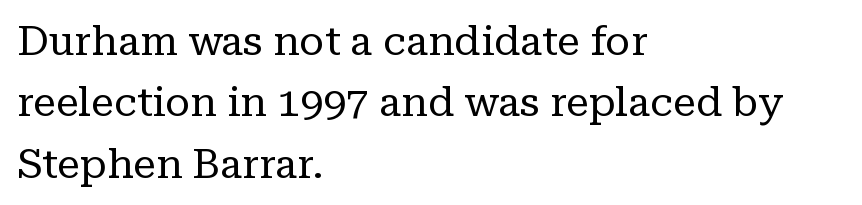
{"serif": "yes", "italic": "no", "bold": "no", "weight": "regular", "width": "normal", "stroke_contrast": "low", "x_height": "medium", "monospaced": "no", "underline": "no", "align": "left", "line_spacing": "normal", "line_spacing_ratio": 1.5, "letter_spacing": "normal", "letter_spacing_em": 0.0, "glyph_px": 41}
